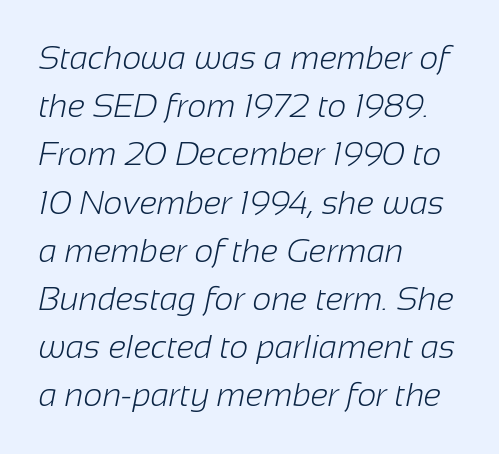
The image shows 33 px light sans-serif type; set left-aligned, normal line spacing (1.46x), normal letter spacing, not underlined; low stroke contrast and a medium x-height.
